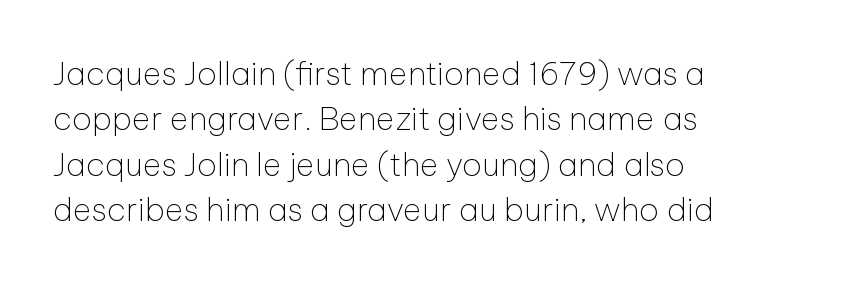
Students, observe: this is what conventionally led text looks like. These glyphs show unthickened strokes, regular width or finer. Each word holds together tightly as a unit, with standard inter-letter gaps. Where is the straight margin? On the left.
